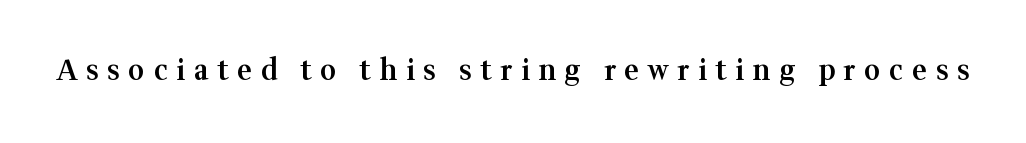
{"serif": "yes", "italic": "no", "bold": "semi", "weight": "semibold", "width": "normal", "stroke_contrast": "medium", "x_height": "medium", "monospaced": "no", "underline": "no", "letter_spacing": "wide", "letter_spacing_em": 0.31, "glyph_px": 28}
